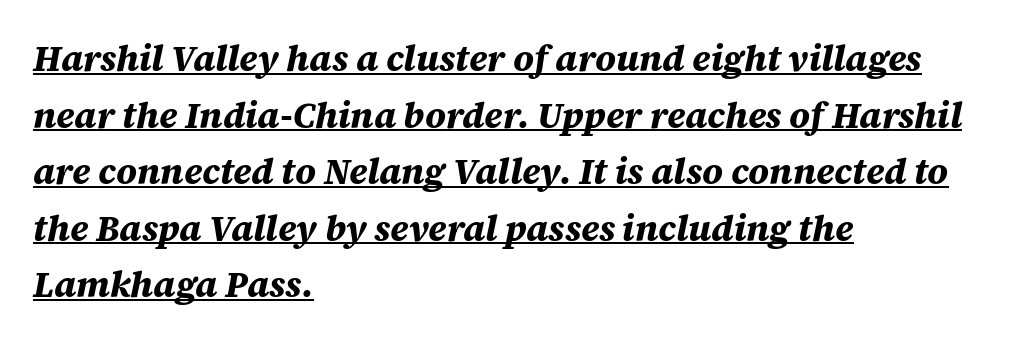
The image shows 36 px bold type, italic (leaning right); set left-aligned, normal line spacing (1.57x), normal letter spacing, underlined; medium stroke contrast and a large x-height.
